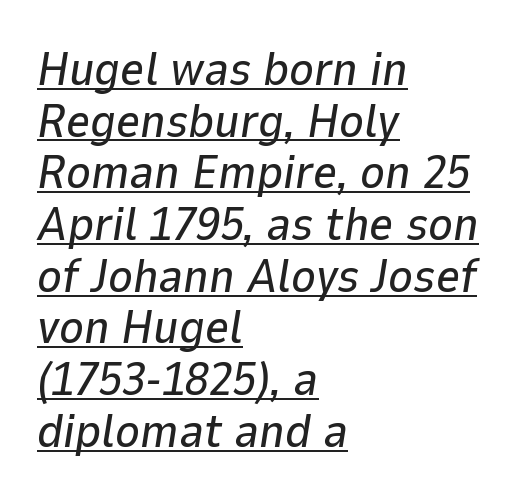
{"italic": "yes", "lean": "right", "slant_degrees": 9, "width": "normal", "stroke_contrast": "low", "x_height": "medium", "monospaced": "no", "underline": "yes", "align": "left", "line_spacing": "tight", "line_spacing_ratio": 1.1, "letter_spacing": "normal", "letter_spacing_em": 0.0, "glyph_px": 47}
